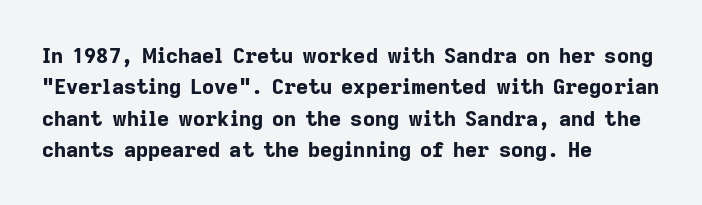
The passage shown is emphatically bold. The specimen reads as upright at a glance. Alignment: flush left. What stands out about the letter spacing? Nothing — it is the standard amount. The block of text has a typical density, with ordinary space between rows. The words here are not underlined.
